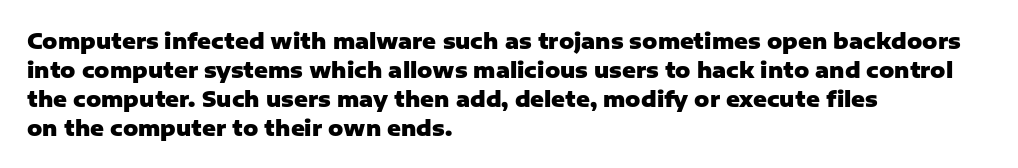
The lines are quadded left. These lines keep a tight, regular rhythm from letter to letter. The gap between lines stays unmarked. It's the straight-up-and-down kind of type. The rendering uses a moderate line-height, typical for paragraphs. Pretty heavy lettering here — definitely bold.
